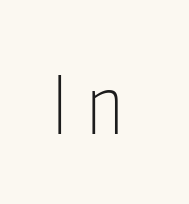
Q: Is the text bold? A: No.
Q: Is the text italic (slanted)? A: No, it is upright.
Q: Is the typeface a serif or a sans-serif typeface? A: Sans-serif.
Q: Is the text underlined? A: No.
Q: Is the spacing between letters normal or unusually wide? A: Unusually wide.
Q: Width (condensed, normal, or wide)? A: Condensed.
Q: Stroke contrast? A: Low.
Q: x-height? A: Medium.
Q: Monospaced? A: No.
